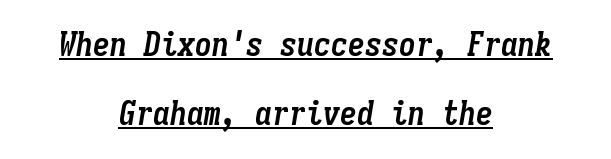
Honestly, the rows look like they've been pulled way apart. Slanted lettering throughout. You can see a thin bar hugging the bottom of the glyphs. The type is set solid horizontally, with unmodified tracking. You could count columns in this text — the font is strictly monospaced. These lines are centered, leaving both edges ragged.
